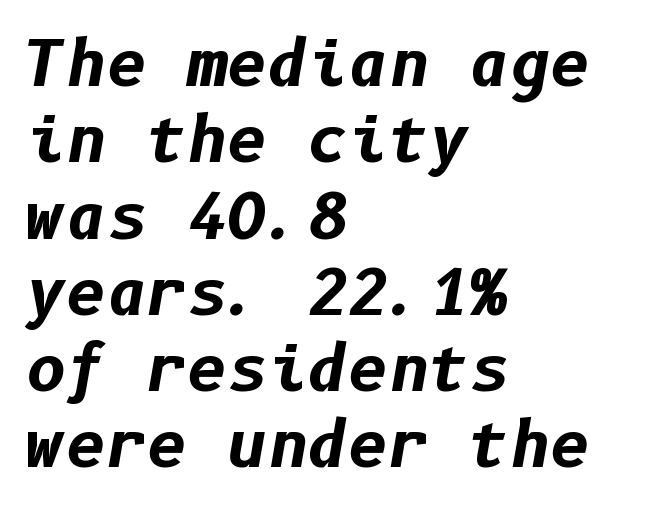
{"italic": "yes", "lean": "right", "slant_degrees": 10, "bold": "yes", "weight": "bold", "width": "normal", "stroke_contrast": "low", "x_height": "medium", "underline": "no", "align": "left", "line_spacing_ratio": 1.23, "letter_spacing": "normal", "letter_spacing_em": 0.0, "glyph_px": 62}
